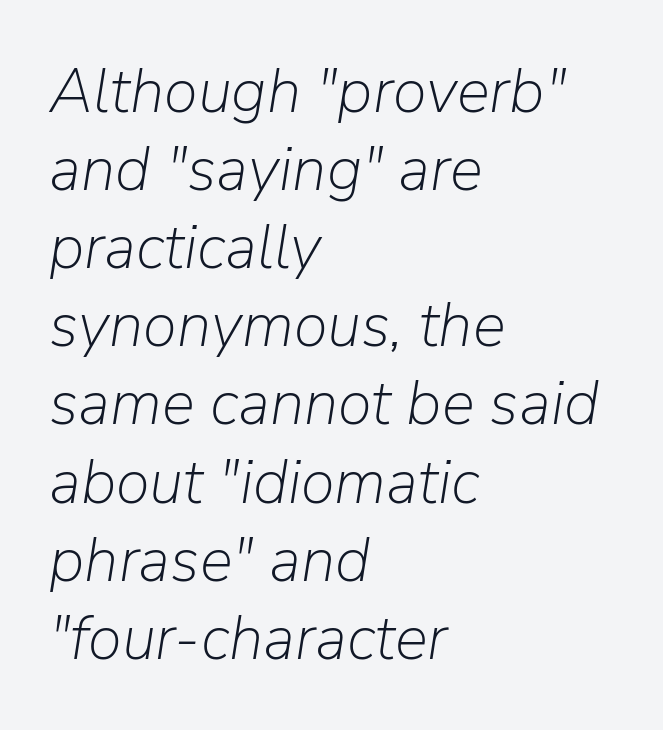
Visually the block forms a straight wall on the left and a jagged coastline on the right. When letters slant like this, we call the style italic. No extra ink here — the face is not bold. Do the characters align in a grid? No, the font is proportional.
